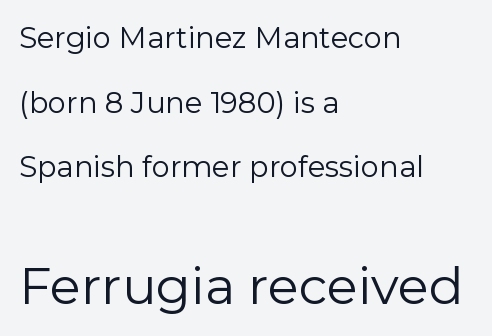
Q: Is the text bold? A: No.
Q: Is the text italic (slanted)? A: No, it is upright.
Q: Is the typeface a serif or a sans-serif typeface? A: Sans-serif.
Q: Is the text underlined? A: No.
Q: How is the paragraph aligned? A: Left-aligned.
Q: Is the spacing between letters normal or unusually wide? A: Normal.
Q: Is the spacing between lines tight, normal or loose? A: Loose.
Q: Which block of text is set in a larger size, the first (top) or the second (bottom)? A: The second (bottom) one.
Q: Width (condensed, normal, or wide)? A: Normal.
Q: Stroke contrast? A: Low.
Q: x-height? A: Medium.
Q: Monospaced? A: No.
